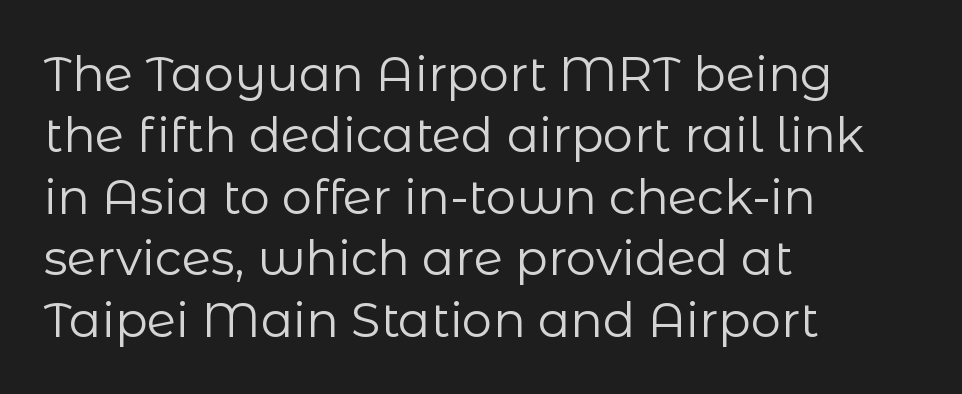
The image shows 48 px regular-weight sans-serif type, upright; set left-aligned, normal line spacing (1.28x), normal letter spacing, not underlined; low stroke contrast and a medium x-height.
